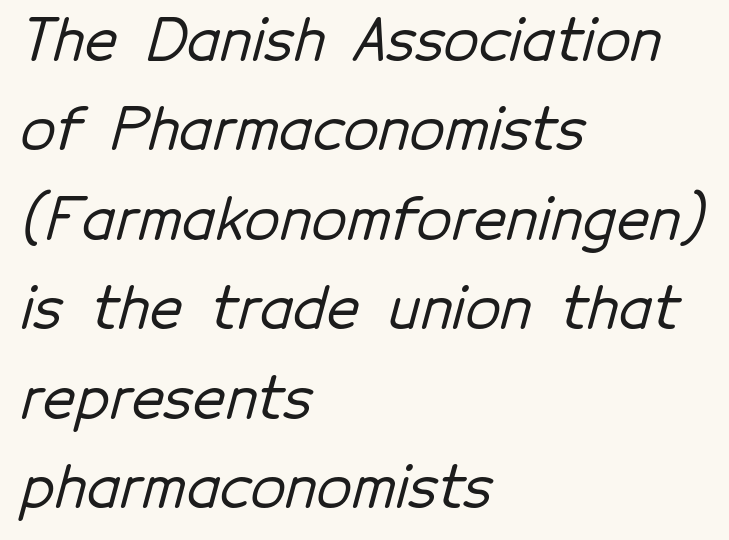
Q: Is the typeface a serif or a sans-serif typeface? A: Sans-serif.
Q: Is the text underlined? A: No.
Q: How is the paragraph aligned? A: Left-aligned.
Q: Is the spacing between letters normal or unusually wide? A: Normal.
Q: Is the spacing between lines tight, normal or loose? A: Normal.
Q: Width (condensed, normal, or wide)? A: Normal.
Q: Stroke contrast? A: Low.
Q: x-height? A: Medium.
Q: Monospaced? A: No.
